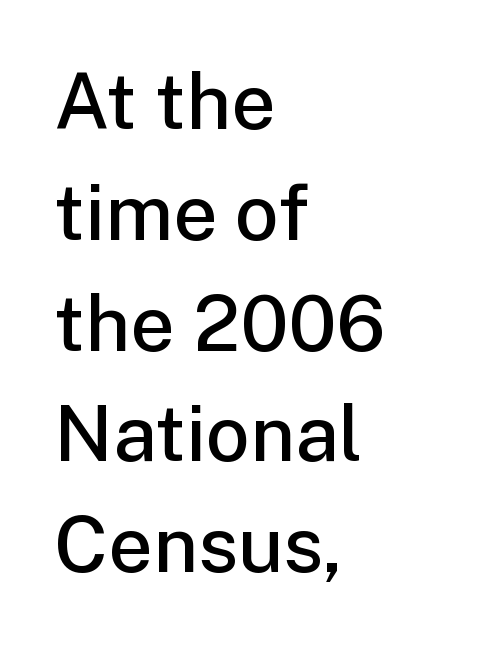
Q: Is the text bold? A: Semi-bold.
Q: Is the text italic (slanted)? A: No, it is upright.
Q: Is the typeface a serif or a sans-serif typeface? A: Sans-serif.
Q: Is the text underlined? A: No.
Q: How is the paragraph aligned? A: Left-aligned.
Q: Is the spacing between letters normal or unusually wide? A: Normal.
Q: Is the spacing between lines tight, normal or loose? A: Normal.
Q: Width (condensed, normal, or wide)? A: Normal.
Q: Stroke contrast? A: Low.
Q: x-height? A: Medium.
Q: Monospaced? A: No.
